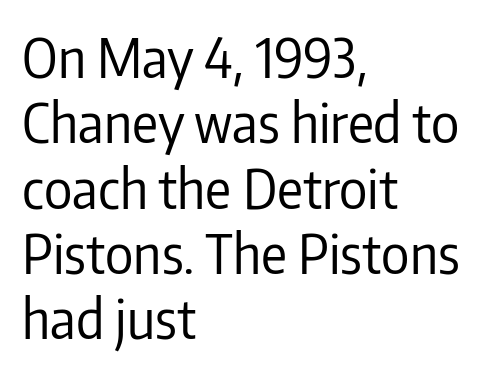
Q: Is the text bold? A: No.
Q: Is the text italic (slanted)? A: No, it is upright.
Q: Is the typeface a serif or a sans-serif typeface? A: Sans-serif.
Q: Is the text underlined? A: No.
Q: How is the paragraph aligned? A: Left-aligned.
Q: Is the spacing between letters normal or unusually wide? A: Normal.
Q: Width (condensed, normal, or wide)? A: Condensed.
Q: Stroke contrast? A: Low.
Q: x-height? A: Medium.
Q: Monospaced? A: No.
